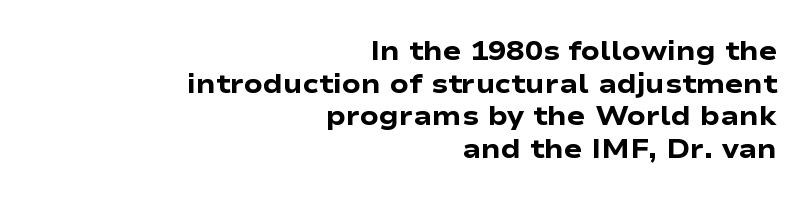
{"italic": "no", "bold": "yes", "underline": "no", "align": "right", "line_spacing_ratio": 1.21, "letter_spacing": "normal", "letter_spacing_em": 0.0, "glyph_px": 27}
